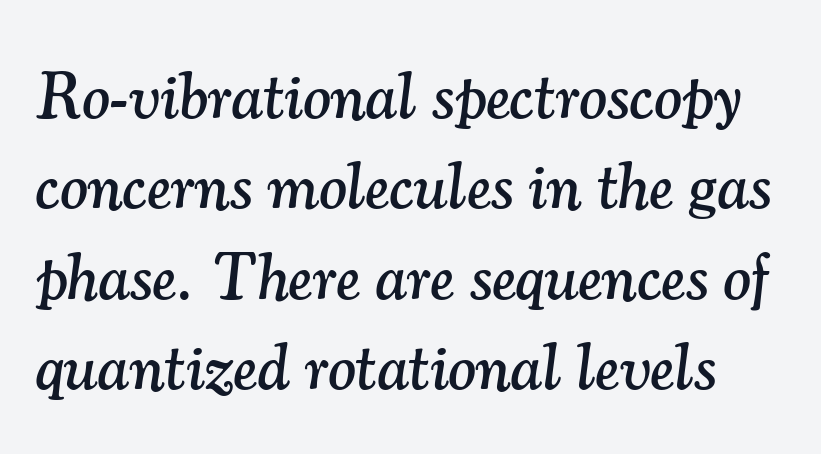
{"serif": "yes", "italic": "yes", "lean": "right", "slant_degrees": 7, "width": "normal", "stroke_contrast": "medium", "x_height": "small", "monospaced": "no", "underline": "no", "line_spacing": "normal", "line_spacing_ratio": 1.37, "letter_spacing": "normal", "letter_spacing_em": 0.0, "glyph_px": 66}
